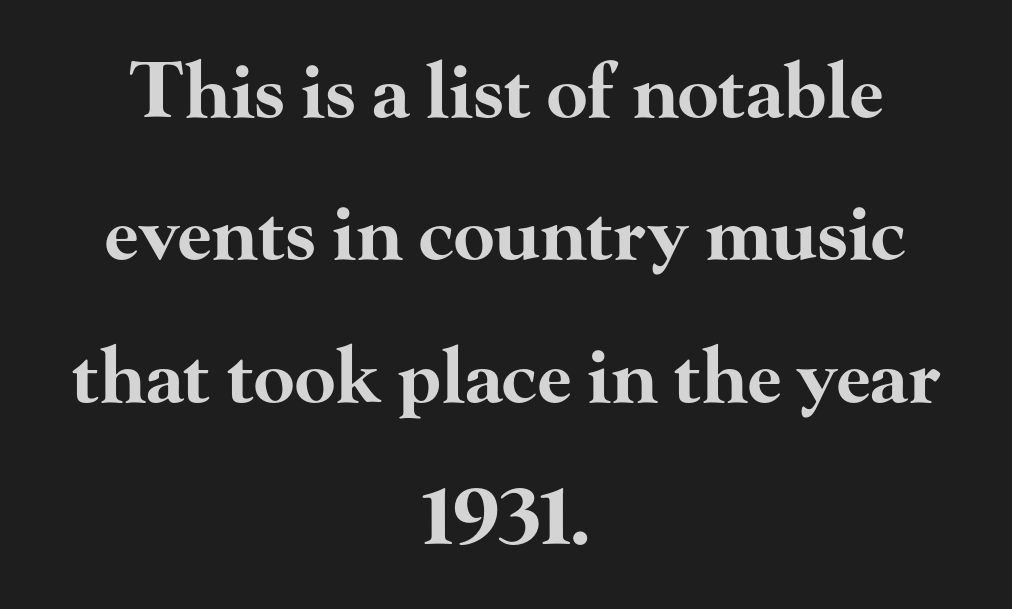
Q: Is the text bold? A: Yes.
Q: Is the text italic (slanted)? A: No, it is upright.
Q: Is the typeface a serif or a sans-serif typeface? A: Serif.
Q: Is the text underlined? A: No.
Q: How is the paragraph aligned? A: Centered.
Q: Is the spacing between letters normal or unusually wide? A: Normal.
Q: Is the spacing between lines tight, normal or loose? A: Loose.
Q: Width (condensed, normal, or wide)? A: Wide.
Q: Stroke contrast? A: High.
Q: x-height? A: Small.
Q: Monospaced? A: No.
